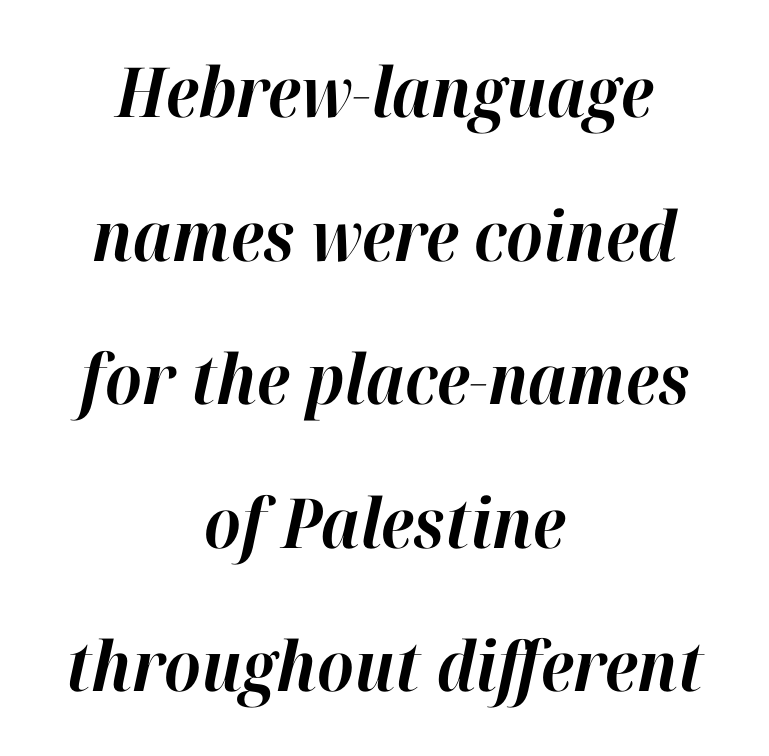
Q: Is the text bold? A: Yes.
Q: Is the text italic (slanted)? A: Yes, it leans right by about 12 degrees.
Q: Is the text underlined? A: No.
Q: How is the paragraph aligned? A: Centered.
Q: Is the spacing between letters normal or unusually wide? A: Normal.
Q: Is the spacing between lines tight, normal or loose? A: Loose.
Q: Width (condensed, normal, or wide)? A: Normal.
Q: Stroke contrast? A: High.
Q: x-height? A: Medium.
Q: Monospaced? A: No.
